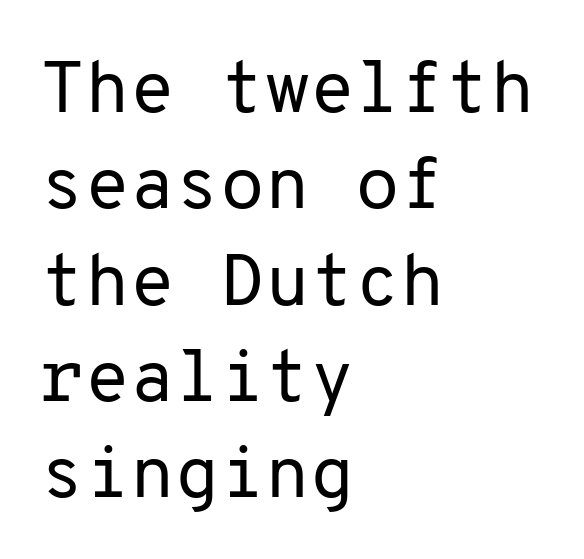
{"serif": "no", "italic": "no", "bold": "no", "weight": "regular", "width": "normal", "stroke_contrast": "low", "x_height": "medium", "monospaced": "yes", "underline": "no", "align": "left", "line_spacing": "normal", "line_spacing_ratio": 1.32, "letter_spacing": "normal", "letter_spacing_em": 0.0, "glyph_px": 73}
